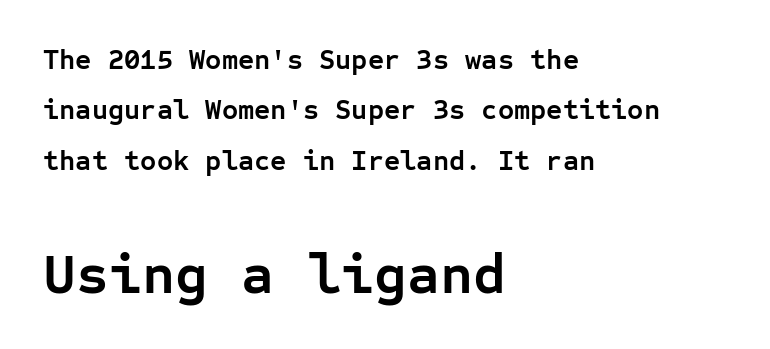
Each line starts at the same left margin while the right side varies. I'd describe the lettering as bold — thick and assertive. Plain, unruled lines of type. Notice how the stems are strictly vertical — no italics here. A typesetter would call this monospace, since all characters share one set width. Size hierarchy here favors the trailing block over the leading one.
